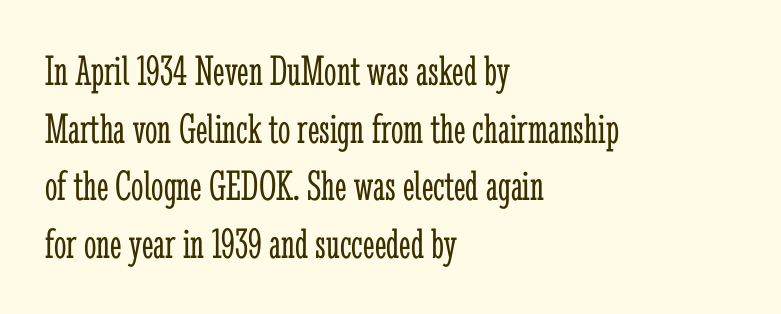
The image shows 44 px light, condensed serif type, upright; set left-aligned, normal line spacing (1.31x), normal letter spacing, not underlined; low stroke contrast and a medium x-height.
